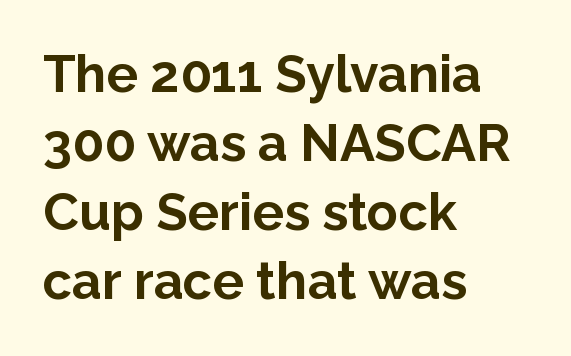
Q: Is the text bold? A: Yes.
Q: Is the text italic (slanted)? A: No, it is upright.
Q: Is the typeface a serif or a sans-serif typeface? A: Sans-serif.
Q: Is the text underlined? A: No.
Q: How is the paragraph aligned? A: Left-aligned.
Q: Is the spacing between letters normal or unusually wide? A: Normal.
Q: Is the spacing between lines tight, normal or loose? A: Normal.
Q: Width (condensed, normal, or wide)? A: Normal.
Q: Stroke contrast? A: Low.
Q: x-height? A: Medium.
Q: Monospaced? A: No.
